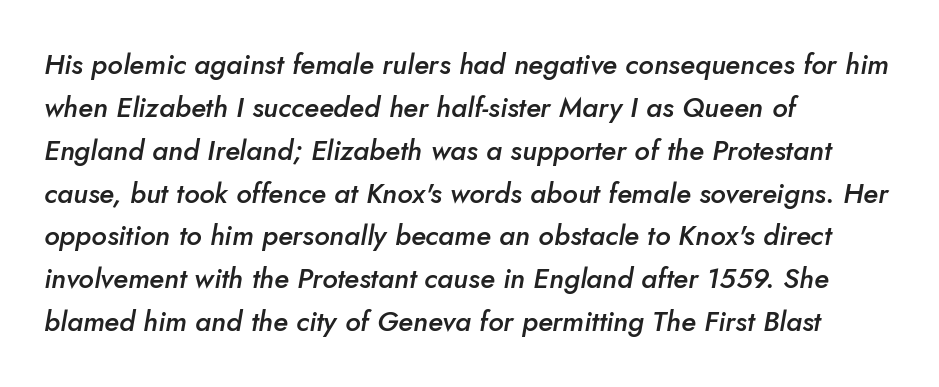
Q: Is the text bold? A: Semi-bold.
Q: Is the text italic (slanted)? A: Yes, it leans right by about 5 degrees.
Q: Is the text underlined? A: No.
Q: How is the paragraph aligned? A: Left-aligned.
Q: Is the spacing between letters normal or unusually wide? A: Normal.
Q: Is the spacing between lines tight, normal or loose? A: Normal.
Q: Width (condensed, normal, or wide)? A: Normal.
Q: Stroke contrast? A: Low.
Q: x-height? A: Small.
Q: Monospaced? A: No.
